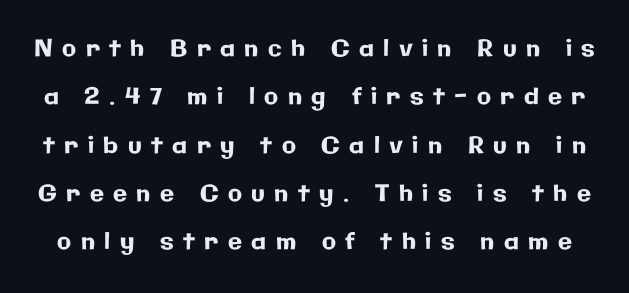
Quick note: not italic, upright. The zone under the glyphs is completely vacant. Short note: letters widely spaced. If you measured baseline to baseline, you'd find a long distance.
